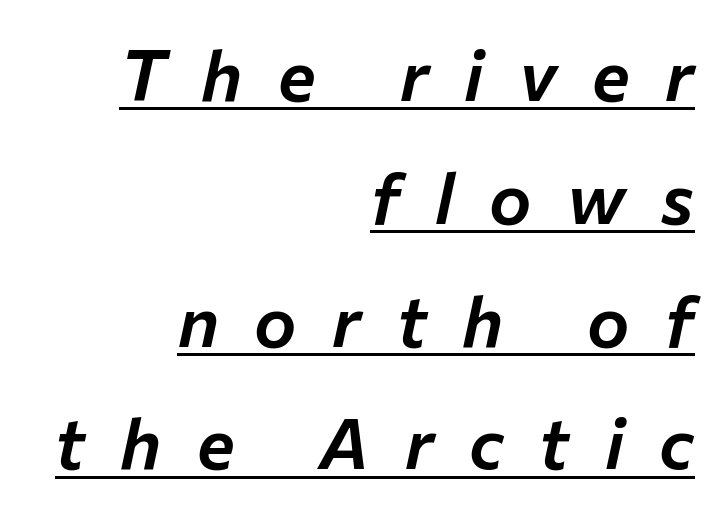
The face used here appears with an underline applied. Would a proofreader flag this as italicized? Yes. Spacing verdict: proportional, widths tailored to each character. How are the letters spaced? Widely, with obvious added tracking. The setting favours the right margin, as signatures and pull-quotes sometimes do.
